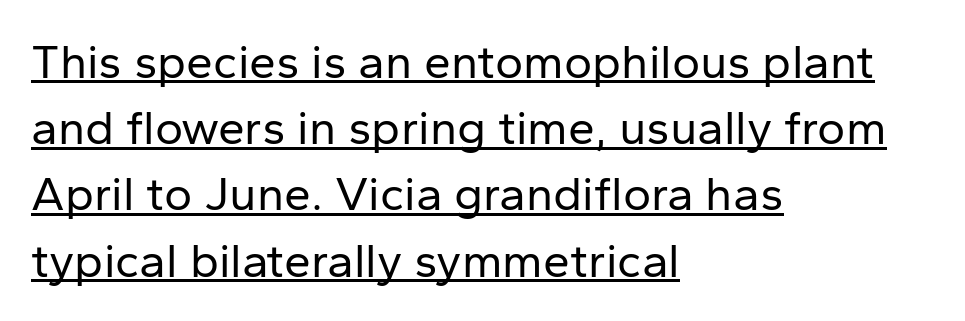
{"serif": "no", "italic": "no", "bold": "no", "weight": "regular", "width": "normal", "stroke_contrast": "low", "x_height": "medium", "monospaced": "no", "underline": "yes", "align": "left", "line_spacing": "normal", "line_spacing_ratio": 1.38, "letter_spacing": "normal", "letter_spacing_em": 0.0, "glyph_px": 48}
